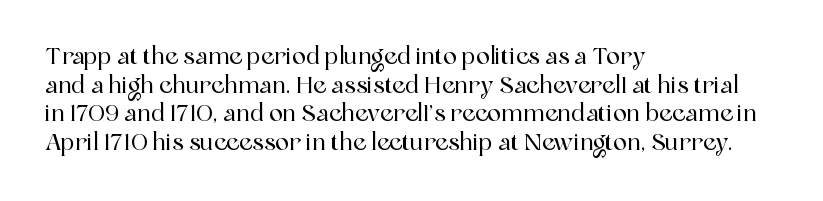
{"italic": "no", "underline": "no", "align": "left", "line_spacing": "normal", "line_spacing_ratio": 1.25, "letter_spacing": "normal", "letter_spacing_em": 0.0, "glyph_px": 23}
